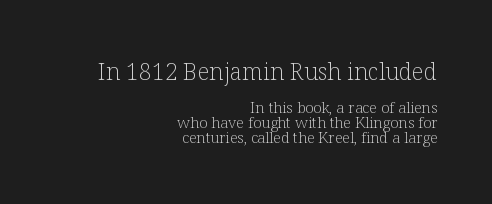
The face used here is rendered with its standard letterfit. Each line ends at the same right margin while the left side varies. The axis of the letterforms is exactly vertical. No extra ink here — the face is not bold. This layout puts the oversized block above and the modest block below. Type without underlining.
